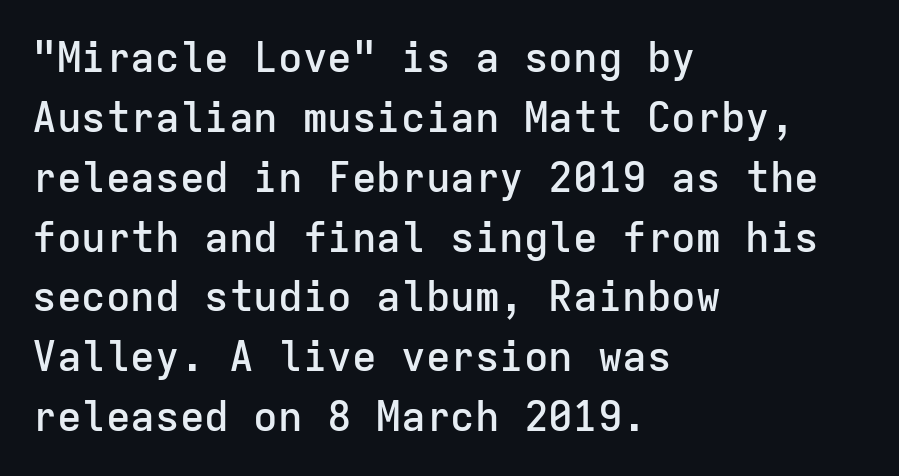
{"serif": "no", "italic": "no", "bold": "semi", "weight": "semibold", "width": "normal", "stroke_contrast": "low", "x_height": "medium", "monospaced": "yes", "underline": "no", "align": "left", "line_spacing": "normal", "line_spacing_ratio": 1.46, "letter_spacing": "normal", "letter_spacing_em": 0.0, "glyph_px": 41}
